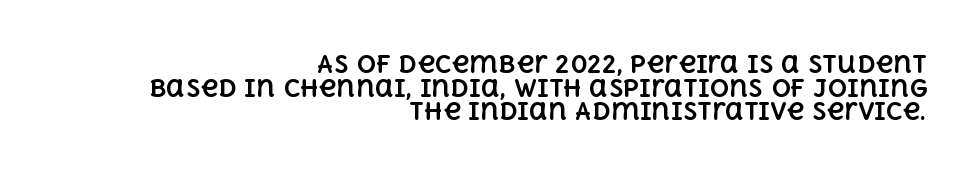
Q: Is the text bold? A: Yes.
Q: Is the text italic (slanted)? A: No, it is upright.
Q: Is the text underlined? A: No.
Q: How is the paragraph aligned? A: Right-aligned.
Q: Is the spacing between letters normal or unusually wide? A: Normal.
Q: Is the spacing between lines tight, normal or loose? A: Tight.
